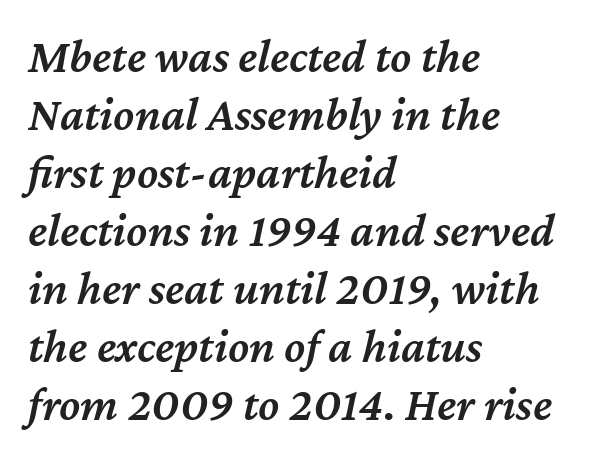
Q: Is the text bold? A: Semi-bold.
Q: Is the text italic (slanted)? A: Yes, it leans right by about 12 degrees.
Q: Is the text underlined? A: No.
Q: How is the paragraph aligned? A: Left-aligned.
Q: Is the spacing between letters normal or unusually wide? A: Normal.
Q: Width (condensed, normal, or wide)? A: Normal.
Q: Stroke contrast? A: Medium.
Q: x-height? A: Medium.
Q: Monospaced? A: No.
